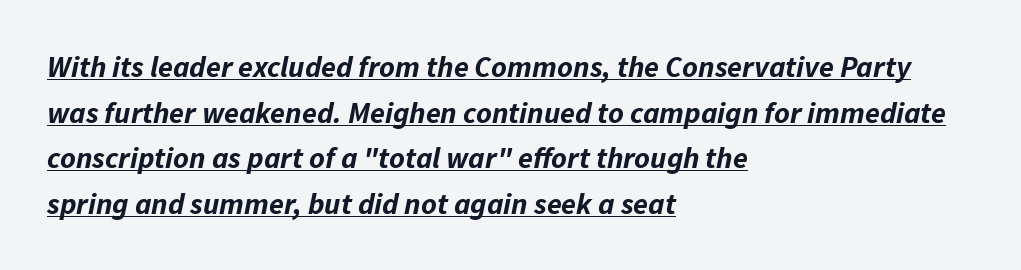
The image shows 30 px bold type, italic (leaning right); set left-aligned, normal line spacing (1.52x), normal letter spacing, underlined; low stroke contrast and a medium x-height.
